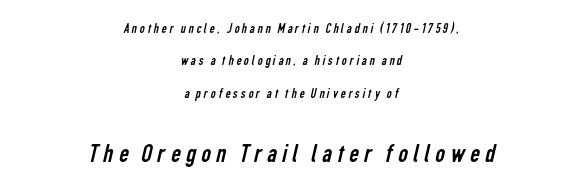
Q: Is the text bold? A: No.
Q: Is the text underlined? A: No.
Q: How is the paragraph aligned? A: Centered.
Q: Is the spacing between letters normal or unusually wide? A: Unusually wide.
Q: Is the spacing between lines tight, normal or loose? A: Loose.
Q: Which block of text is set in a larger size, the first (top) or the second (bottom)? A: The second (bottom) one.
